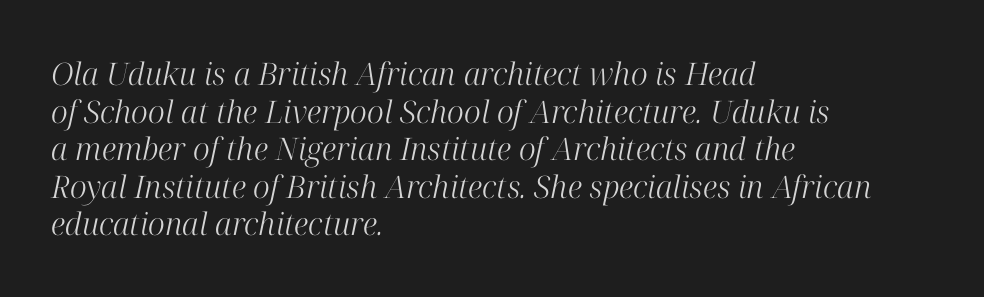
The rag falls on the right side of this text block. Plain, unruled lines of type. The rendering uses natural spacing where letterforms have individual widths. What stands out about the letter spacing? Nothing — it is the standard amount.
